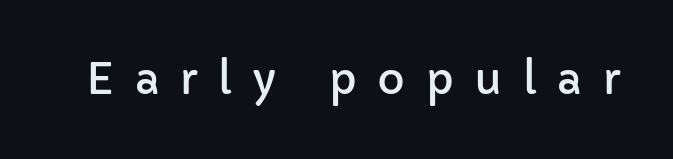
The image shows 42 px sans-serif type, upright; set unusually wide letter spacing (+0.49 em), not underlined; low stroke contrast and a medium x-height.
